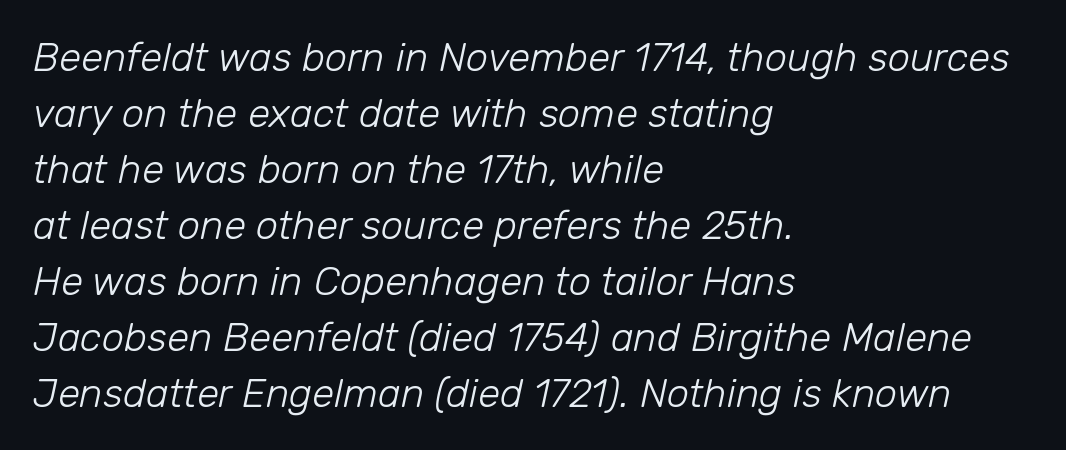
{"italic": "yes", "lean": "right", "slant_degrees": 12, "bold": "no", "weight": "light", "width": "normal", "stroke_contrast": "low", "x_height": "medium", "monospaced": "no", "underline": "no", "align": "left", "line_spacing": "normal", "line_spacing_ratio": 1.4, "letter_spacing": "normal", "letter_spacing_em": 0.0, "glyph_px": 40}
